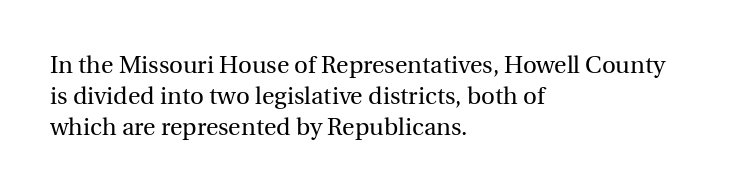
Q: Is the text bold? A: No.
Q: Is the text italic (slanted)? A: No, it is upright.
Q: Is the text underlined? A: No.
Q: How is the paragraph aligned? A: Left-aligned.
Q: Is the spacing between letters normal or unusually wide? A: Normal.
Q: Is the spacing between lines tight, normal or loose? A: Normal.
